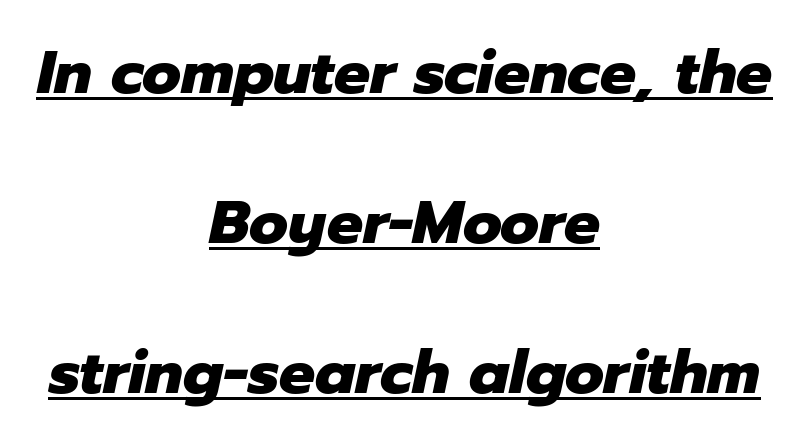
The image shows 60 px heavy type, italic (leaning right); set centered, loose line spacing (2.5x), normal letter spacing, underlined; low stroke contrast and a medium x-height.
